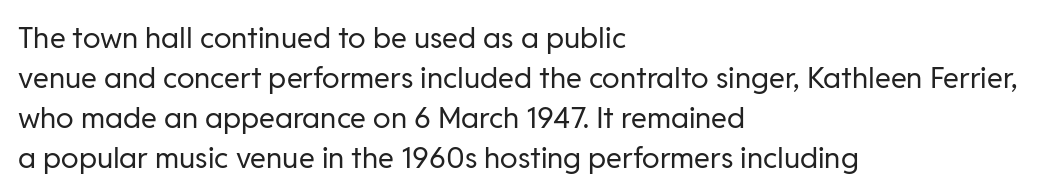
Q: Is the text bold? A: No.
Q: Is the text italic (slanted)? A: No, it is upright.
Q: Is the typeface a serif or a sans-serif typeface? A: Sans-serif.
Q: Is the text underlined? A: No.
Q: How is the paragraph aligned? A: Left-aligned.
Q: Is the spacing between letters normal or unusually wide? A: Normal.
Q: Is the spacing between lines tight, normal or loose? A: Normal.
Q: Width (condensed, normal, or wide)? A: Normal.
Q: Stroke contrast? A: Low.
Q: x-height? A: Medium.
Q: Monospaced? A: No.
